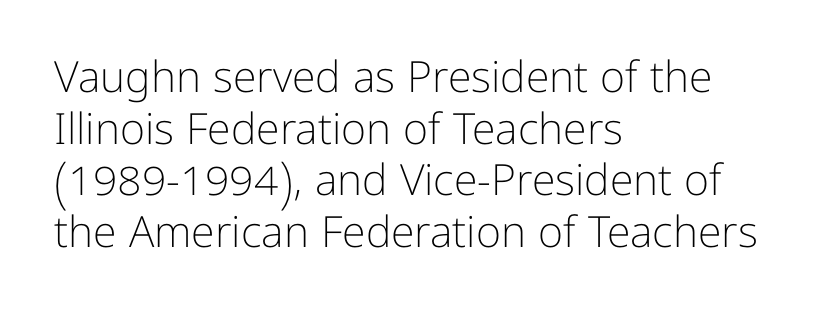
The image shows 43 px light sans-serif type, upright; set left-aligned, line spacing 1.2x, normal letter spacing, not underlined; low stroke contrast and a medium x-height.
